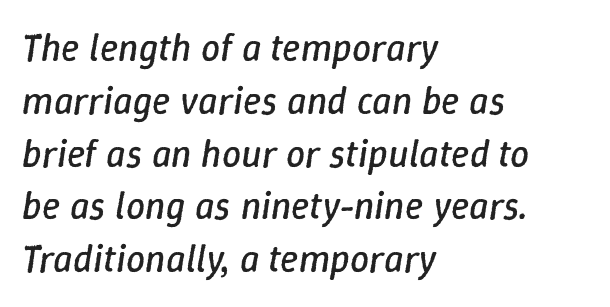
{"italic": "yes", "lean": "right", "slant_degrees": 9, "bold": "no", "weight": "regular", "width": "normal", "stroke_contrast": "low", "x_height": "medium", "monospaced": "no", "underline": "no", "align": "left", "line_spacing": "normal", "line_spacing_ratio": 1.39, "letter_spacing": "normal", "letter_spacing_em": 0.0, "glyph_px": 38}
